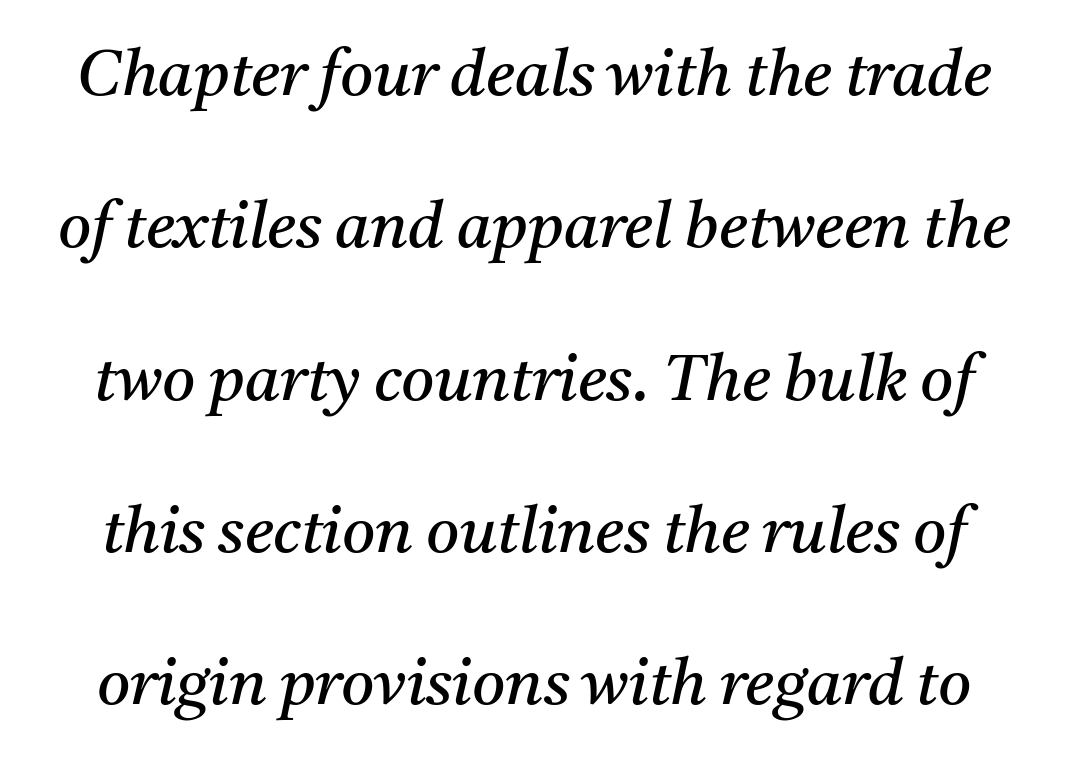
The words here are not underlined. Emphasis-style slanted type is in use. Regarding serifs, this sample has them. In terms of letterspacing, this is plain default setting.
